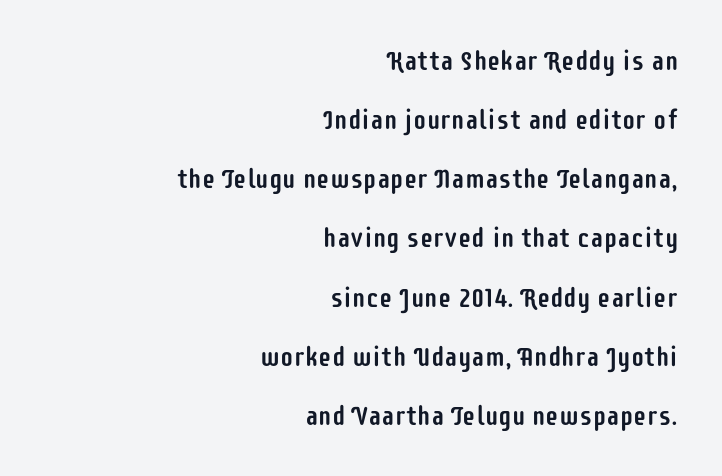
The image shows 27 px text type, upright; set right-aligned, loose line spacing (2.19x), normal letter spacing, not underlined.
